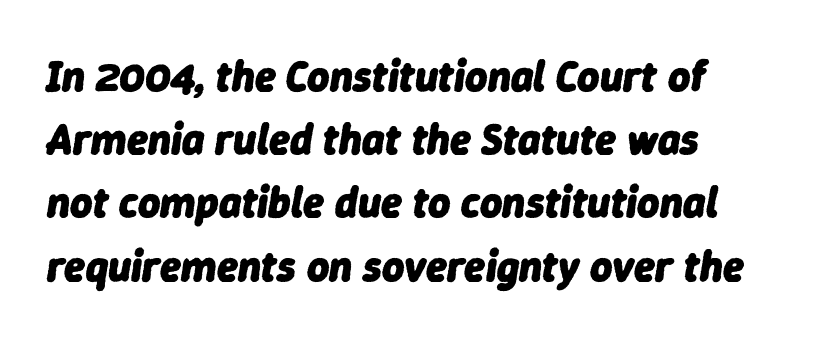
The image shows 43 px heavy type, italic (leaning right); set normal line spacing (1.47x), normal letter spacing, not underlined; low stroke contrast and a medium x-height.
